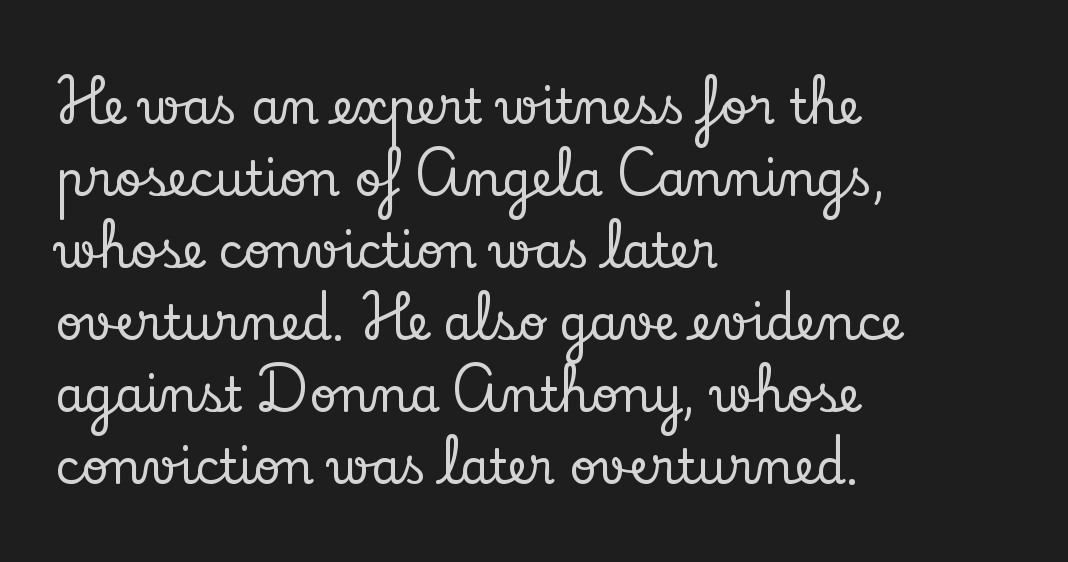
Q: Is the text italic (slanted)? A: No, it is upright.
Q: Is the typeface a serif or a sans-serif typeface? A: Serif.
Q: Is the text underlined? A: No.
Q: How is the paragraph aligned? A: Left-aligned.
Q: Is the spacing between letters normal or unusually wide? A: Normal.
Q: Is the spacing between lines tight, normal or loose? A: Normal.
Q: Width (condensed, normal, or wide)? A: Normal.
Q: Stroke contrast? A: Low.
Q: x-height? A: Small.
Q: Monospaced? A: No.
